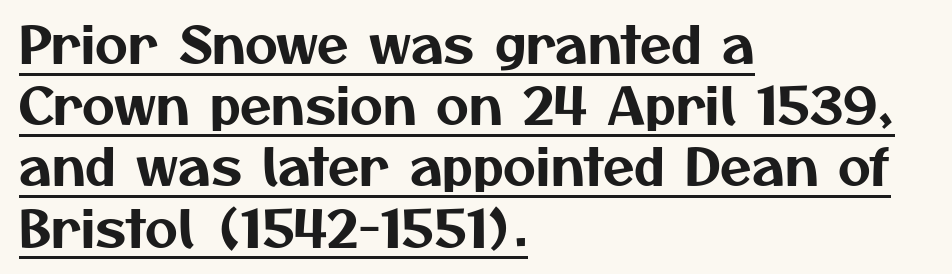
The rendered words wear a rule along their underside. These lines are composed in type without serifs. The face used here is rendered with its standard letterfit. These lines are rendered in a variable-pitch font. The paragraph has a hard left edge and a soft right edge.
